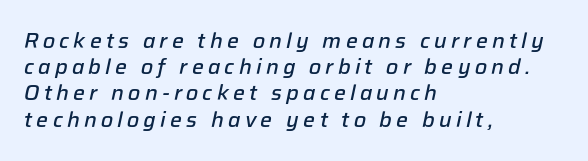
The image shows 21 px text type, italic (leaning right); set left-aligned, normal line spacing (1.25x), unusually wide letter spacing (+0.2 em), not underlined.
